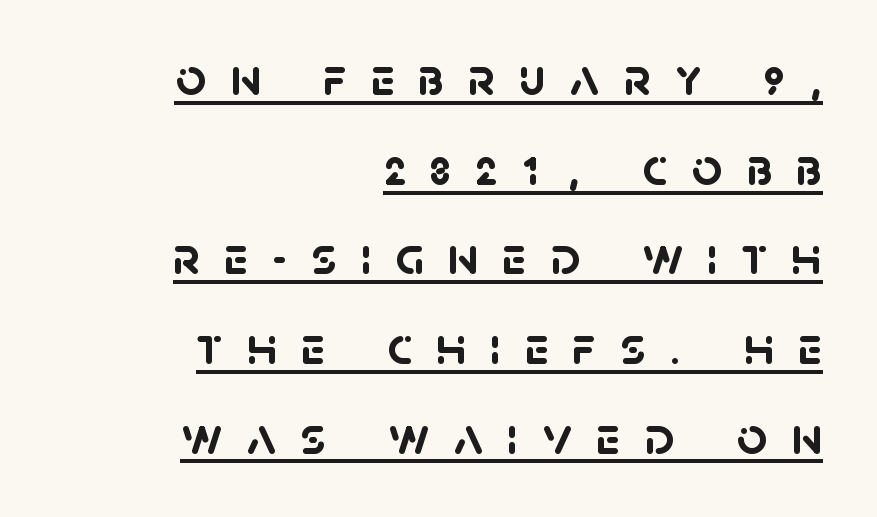
The image shows 54 px semibold sans-serif type; set right-aligned, normal line spacing (1.66x), unusually wide letter spacing (+0.44 em), underlined; low stroke contrast and a large x-height.
